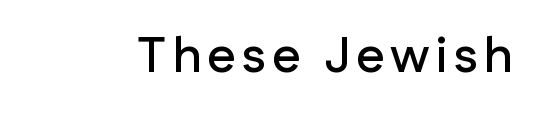
You could not count columns in this text — the font is proportionally spaced. Underline: absent. The lettering holds an erect, upright posture throughout. The type family on display is of the sans-serif kind.
